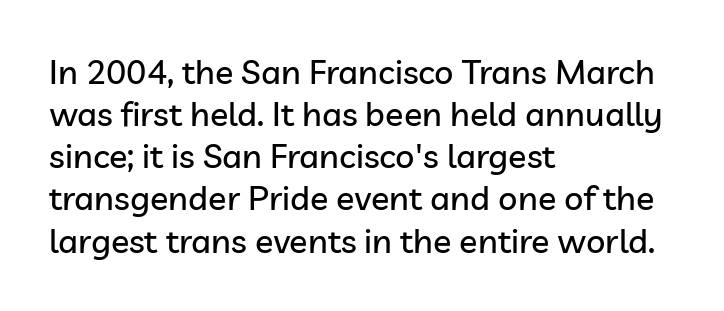
Do the characters align in a grid? No, the font is proportional. Observe the ordinary spacing: letters are neighbours, not strangers. Just letters on the line, the space beneath them empty. The text was rendered using a sans face with plain stroke endings. Posture: vertical. A student would call this left alignment; a typographer would say flush left, rag right.
